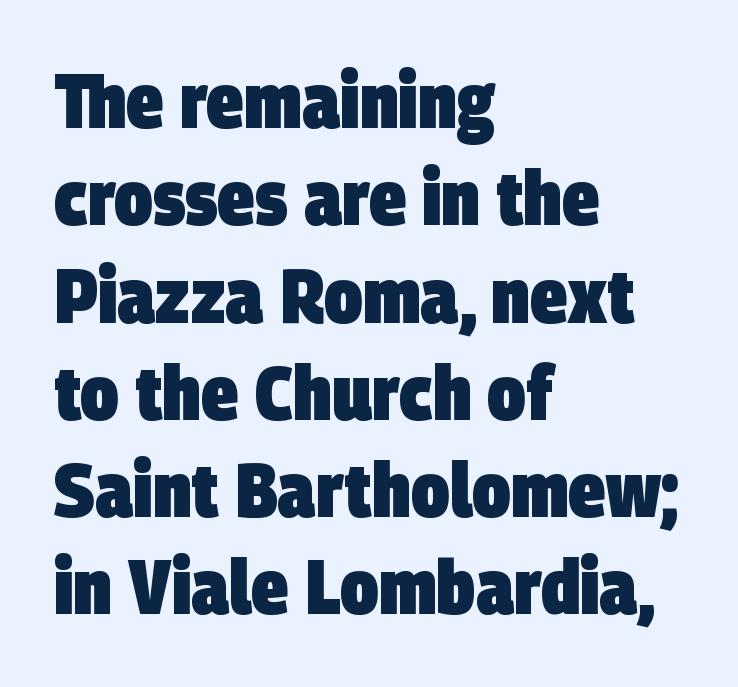
{"serif": "no", "bold": "yes", "weight": "heavy", "width": "condensed", "stroke_contrast": "low", "x_height": "large", "monospaced": "no", "underline": "no", "align": "left", "line_spacing": "normal", "line_spacing_ratio": 1.28, "letter_spacing": "normal", "letter_spacing_em": 0.0, "glyph_px": 76}
